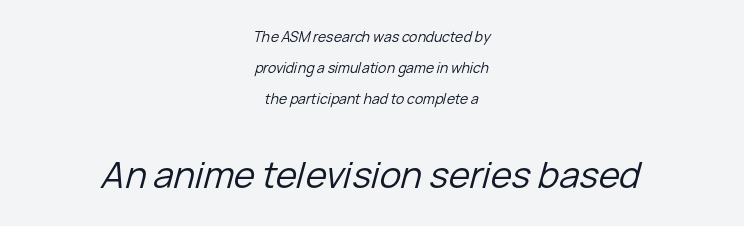
{"italic": "yes", "lean": "right", "slant_degrees": 15, "bold": "no", "weight": "regular", "width": "normal", "stroke_contrast": "low", "x_height": "medium", "monospaced": "no", "underline": "no", "align": "center", "line_spacing": "loose", "line_spacing_ratio": 2.21, "letter_spacing": "normal", "letter_spacing_em": 0.0, "larger_block": "second", "size_ratio": 2.57, "glyph_px": 36}
